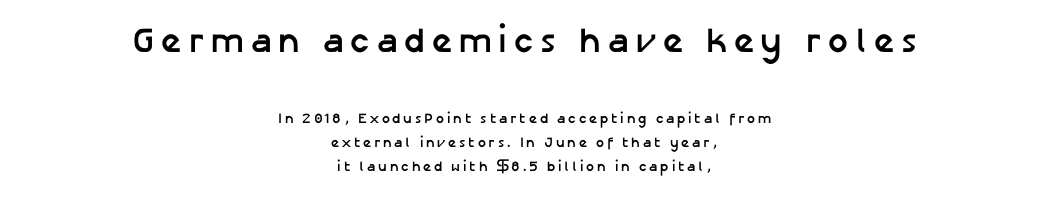
The image shows 35 px semibold sans-serif type, upright; set centered, line spacing 1.73x, unusually wide letter spacing (+0.2 em), not underlined; the first (top) block is 2.5x larger; low stroke contrast and a medium x-height.
